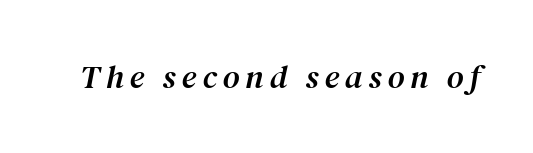
The face used here is proportionally spaced, like ordinary book or web type. The font family rendered here belongs to the serif group. The baseline area is clear. The text carries the slant typical of an italic or oblique font.
